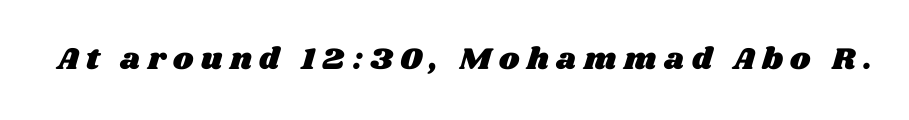
The image shows 31 px wide type; set unusually wide letter spacing (+0.24 em), not underlined; medium stroke contrast and a large x-height.
